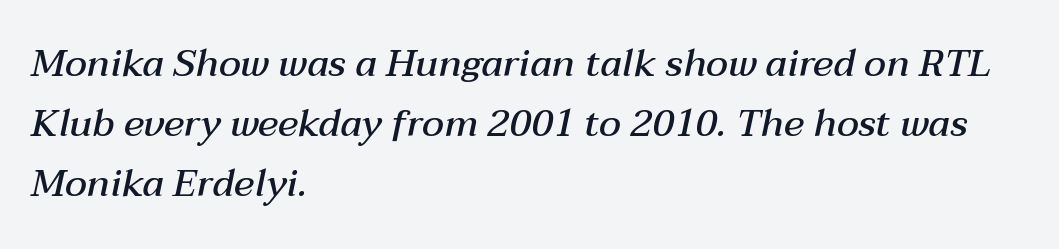
A clean baseline with only descenders dipping below it. Regular leading. Reading down the block, your eye returns to a fixed left position each line. The rendering uses natural spacing where letterforms have individual widths. Posture: slanted. The passage shown is semibold, sitting just below true bold.
